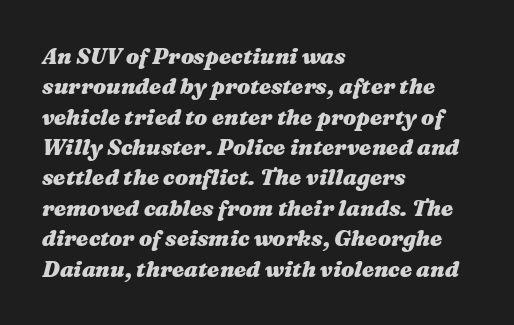
Is the block centered? No — it sits flush against the left margin. Underlining? Definitely not there. Strokes here are thick enough to call this a true bold. Leading matches the norm, producing a regular column.
